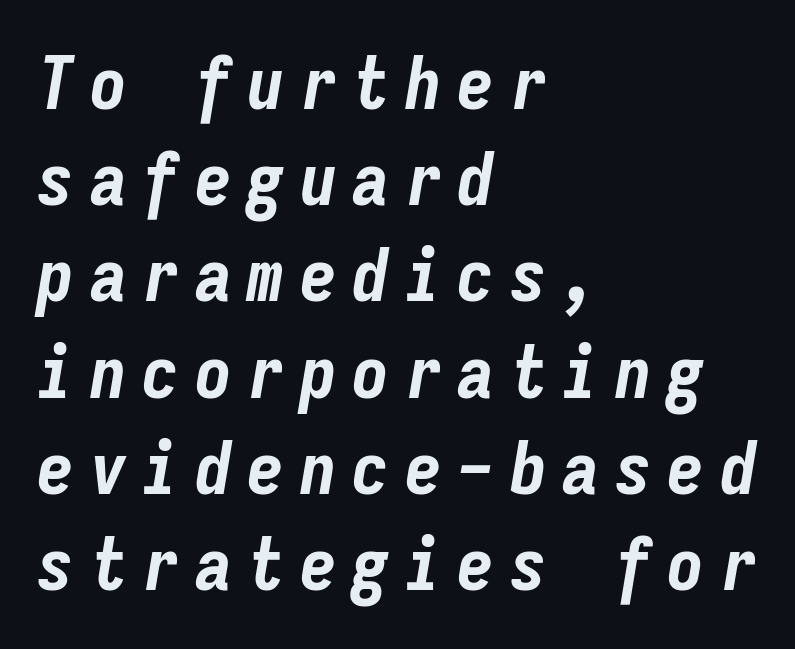
The image shows 74 px bold, condensed type, italic (leaning right), monospaced; set left-aligned, normal line spacing (1.3x), unusually wide letter spacing (+0.21 em), not underlined; low stroke contrast and a medium x-height.
